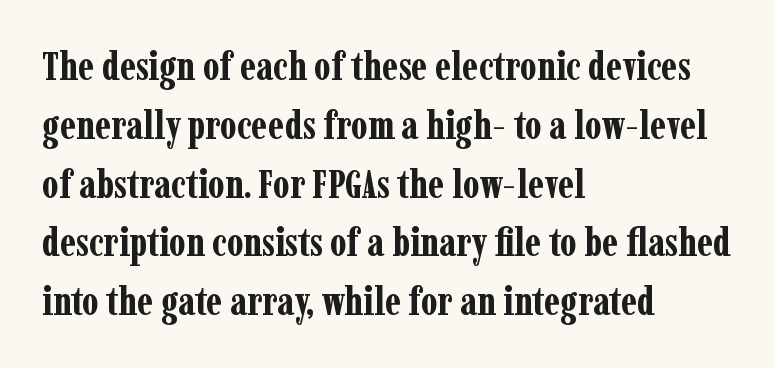
The image shows 40 px bold, condensed serif type, upright; set left-aligned, normal line spacing (1.47x), normal letter spacing, not underlined; low stroke contrast and a medium x-height.
